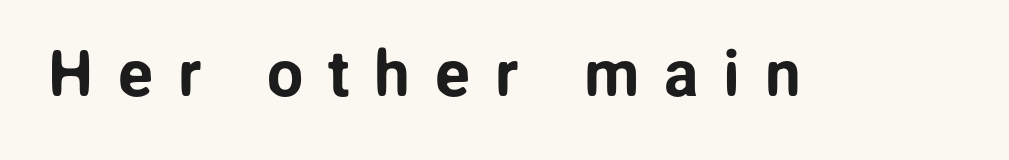
{"serif": "no", "italic": "no", "width": "normal", "stroke_contrast": "low", "x_height": "medium", "monospaced": "no", "underline": "no", "letter_spacing": "wide", "letter_spacing_em": 0.39, "glyph_px": 64}
